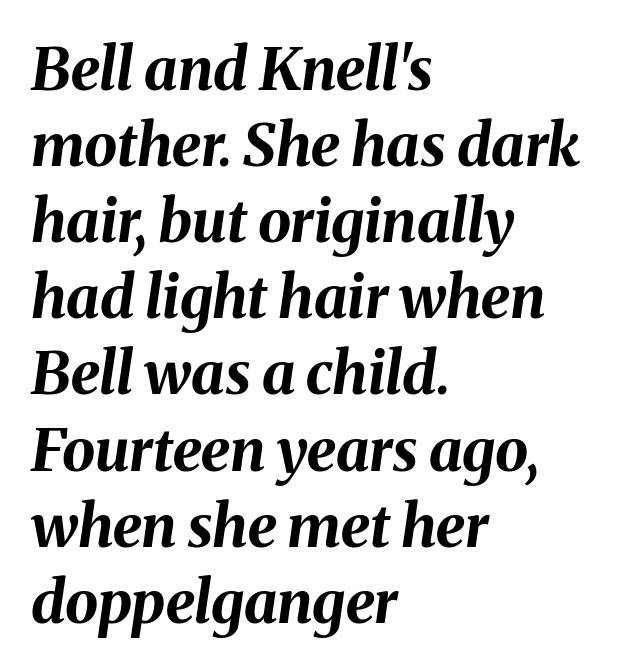
Q: Is the text bold? A: Yes.
Q: Is the text italic (slanted)? A: Yes, it leans right by about 8 degrees.
Q: Is the text underlined? A: No.
Q: How is the paragraph aligned? A: Left-aligned.
Q: Is the spacing between letters normal or unusually wide? A: Normal.
Q: Is the spacing between lines tight, normal or loose? A: Normal.
Q: Width (condensed, normal, or wide)? A: Normal.
Q: Stroke contrast? A: Medium.
Q: x-height? A: Medium.
Q: Monospaced? A: No.
